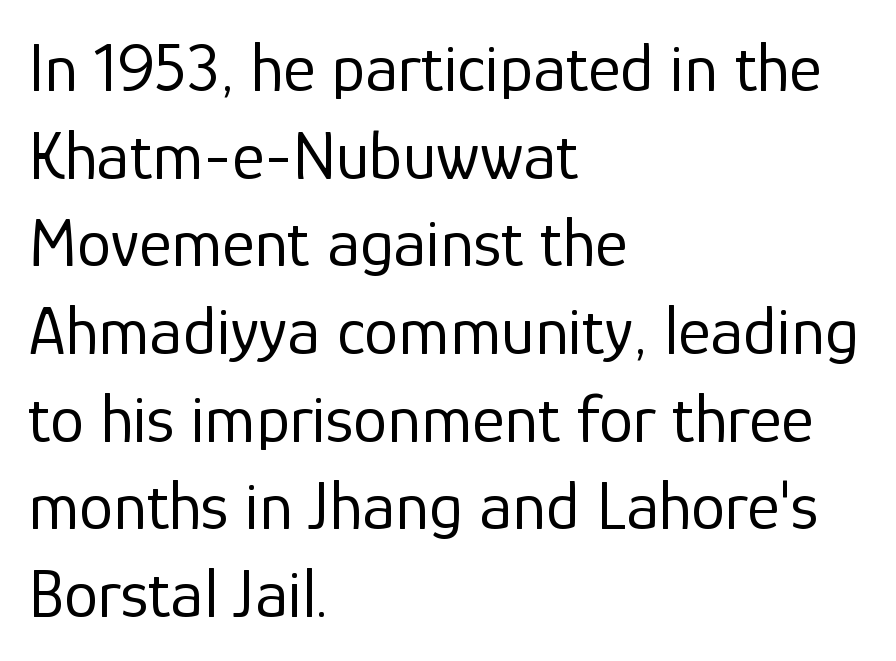
The image shows 69 px regular-weight sans-serif type, upright; set left-aligned, normal line spacing (1.27x), normal letter spacing, not underlined; low stroke contrast and a medium x-height.
